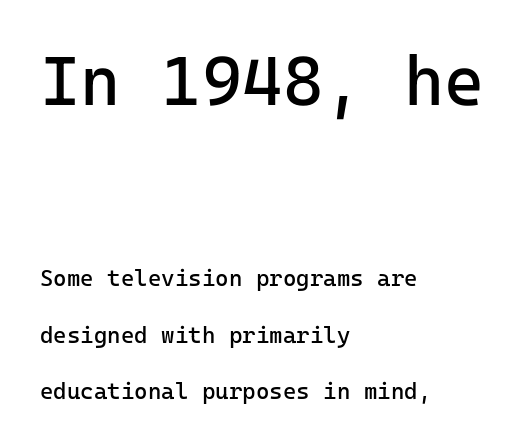
Q: Is the text bold? A: No.
Q: Is the text italic (slanted)? A: No, it is upright.
Q: Is the typeface a serif or a sans-serif typeface? A: Sans-serif.
Q: Is the text underlined? A: No.
Q: How is the paragraph aligned? A: Left-aligned.
Q: Is the spacing between letters normal or unusually wide? A: Normal.
Q: Is the spacing between lines tight, normal or loose? A: Loose.
Q: Which block of text is set in a larger size, the first (top) or the second (bottom)? A: The first (top) one.
Q: Width (condensed, normal, or wide)? A: Normal.
Q: Stroke contrast? A: Low.
Q: x-height? A: Medium.
